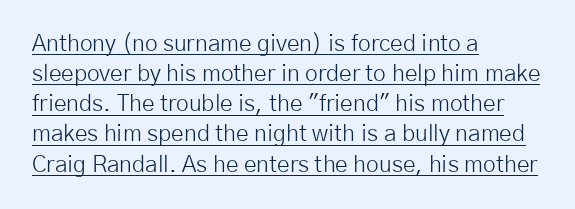
Q: Is the text bold? A: No.
Q: Is the text italic (slanted)? A: No, it is upright.
Q: Is the text underlined? A: Yes.
Q: How is the paragraph aligned? A: Left-aligned.
Q: Is the spacing between letters normal or unusually wide? A: Normal.
Q: Is the spacing between lines tight, normal or loose? A: Normal.
